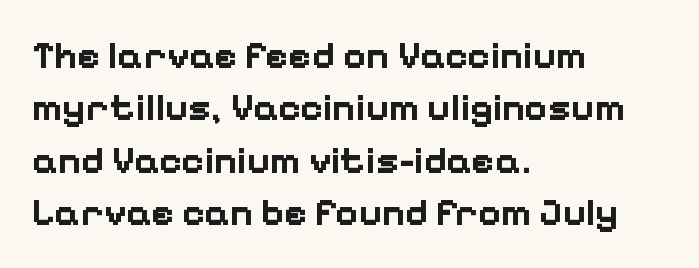
The image shows 39 px bold sans-serif type, upright; set left-aligned, normal line spacing (1.34x), normal letter spacing, not underlined; low stroke contrast and a medium x-height.
